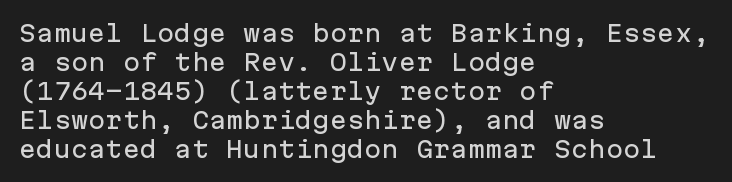
The image shows 23 px text type, upright; set left-aligned, normal line spacing (1.26x), normal letter spacing, not underlined.
